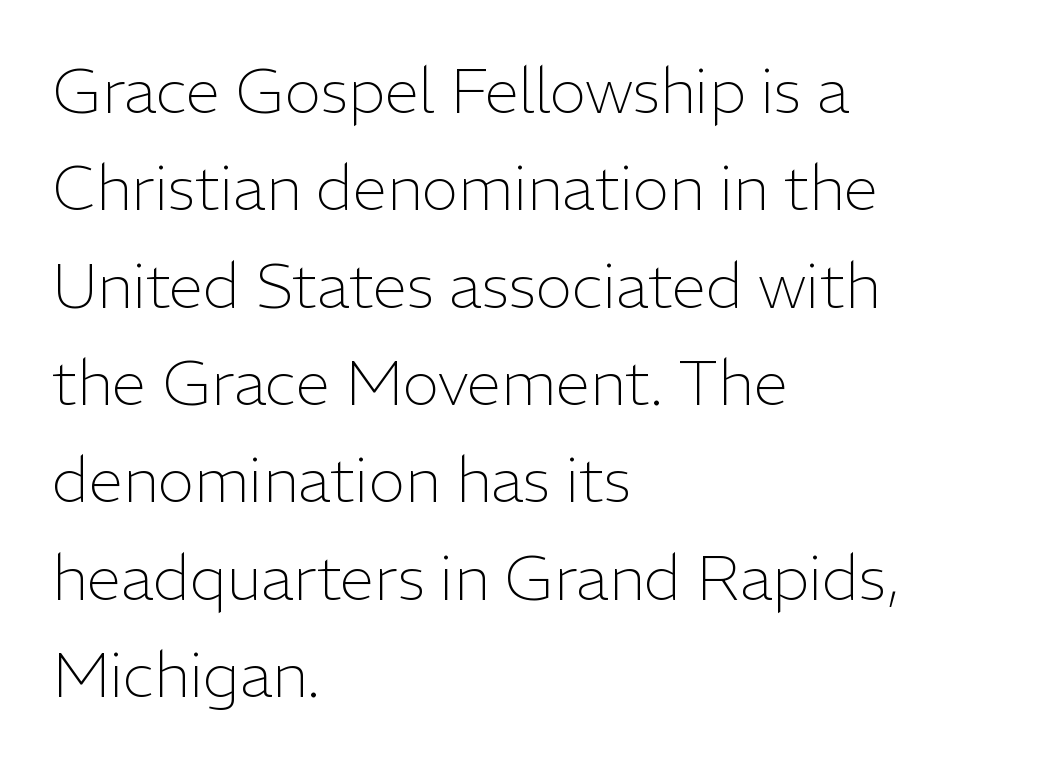
Note the varied advance widths — an 'i' is clearly narrower than an 'm'. Horizontally, the lines are justified to the leading edge only. No feet cap the strokes, marking this as sans-serif type. Heft: none added — not bold.
